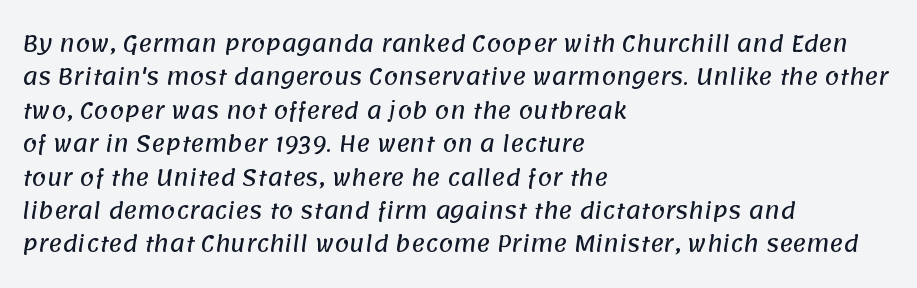
Here the glyphs are tracked normally, forming tight word shapes. Unmarked baselines from the first word to the last. Visually the block forms a straight wall on the left and a jagged coastline on the right. The space between consecutive lines is moderate.
